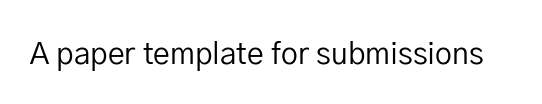
Q: Is the text bold? A: No.
Q: Is the text italic (slanted)? A: No, it is upright.
Q: Is the typeface a serif or a sans-serif typeface? A: Sans-serif.
Q: Is the text underlined? A: No.
Q: Is the spacing between letters normal or unusually wide? A: Normal.
Q: Width (condensed, normal, or wide)? A: Normal.
Q: Stroke contrast? A: Low.
Q: x-height? A: Medium.
Q: Monospaced? A: No.
